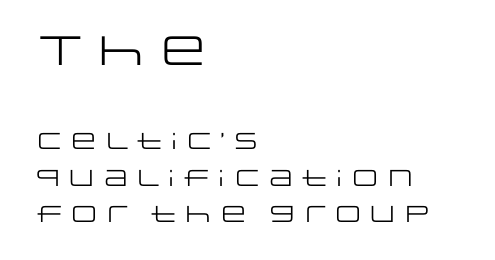
How would I describe the line gaps? Plain and ordinary. The baseline area is clear. The line texture is even and compact thanks to regular tracking. A sans-serif font was chosen for this passage.
